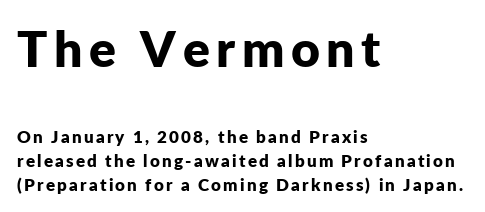
{"serif": "no", "italic": "no", "bold": "yes", "weight": "bold", "width": "normal", "stroke_contrast": "low", "x_height": "medium", "monospaced": "no", "underline": "no", "align": "left", "line_spacing": "normal", "line_spacing_ratio": 1.39, "larger_block": "first", "size_ratio": 2.94, "glyph_px": 50}
